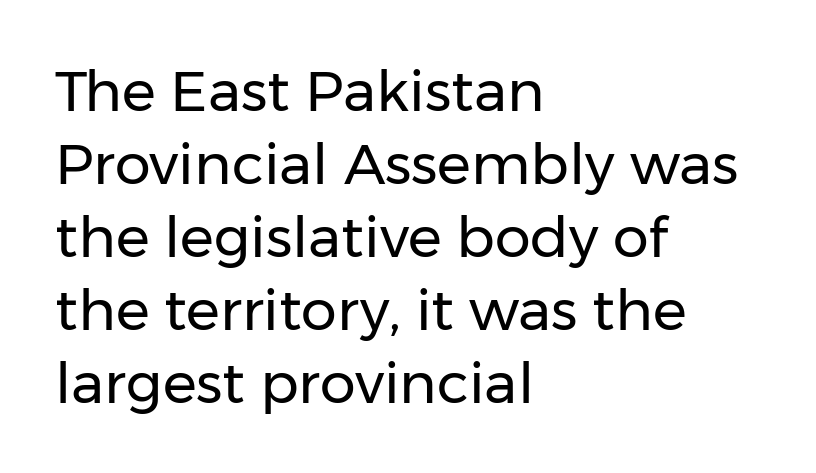
{"serif": "no", "italic": "no", "bold": "no", "weight": "regular", "width": "normal", "stroke_contrast": "low", "x_height": "medium", "monospaced": "no", "underline": "no", "align": "left", "line_spacing": "normal", "line_spacing_ratio": 1.28, "letter_spacing": "normal", "letter_spacing_em": 0.0, "glyph_px": 57}
